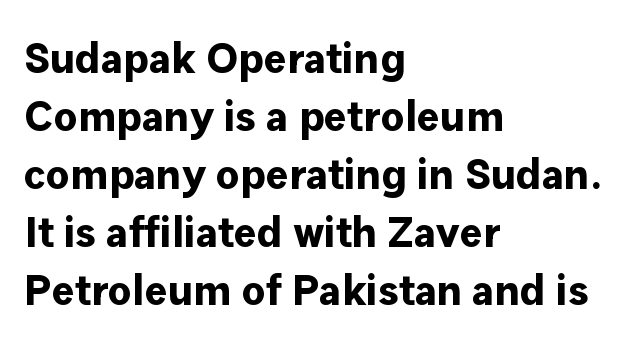
The image shows 43 px bold sans-serif type, upright; set left-aligned, normal line spacing (1.35x), normal letter spacing, not underlined; low stroke contrast and a medium x-height.
